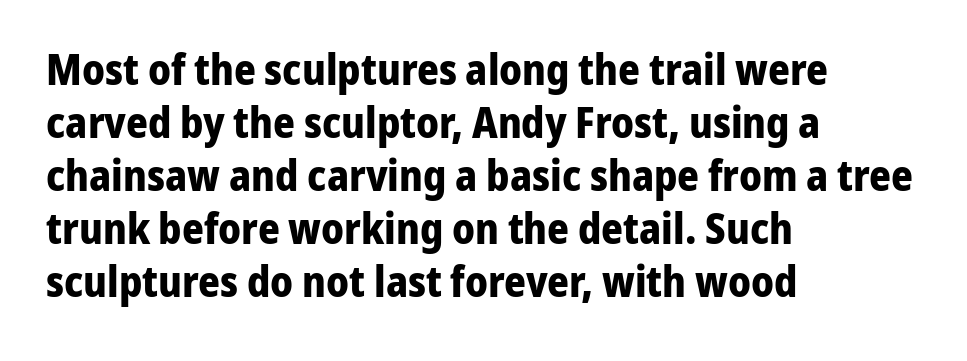
The image shows 42 px bold sans-serif type, upright; set left-aligned, normal line spacing (1.26x), normal letter spacing, not underlined; low stroke contrast and a medium x-height.
